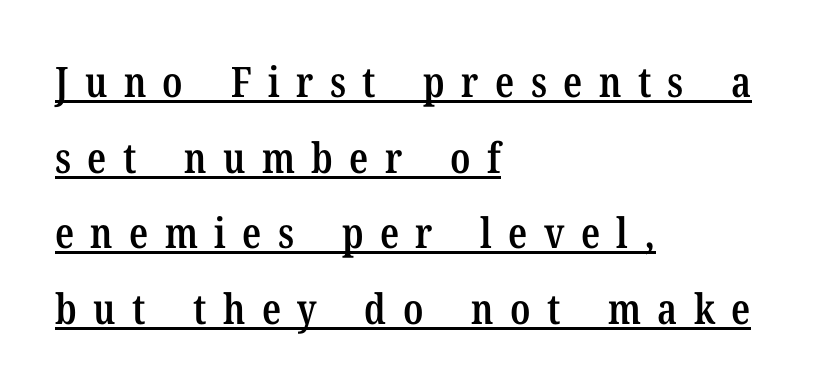
{"serif": "yes", "italic": "no", "bold": "semi", "weight": "semibold", "width": "condensed", "stroke_contrast": "low", "x_height": "medium", "monospaced": "no", "underline": "yes", "align": "left", "line_spacing_ratio": 1.8, "letter_spacing": "wide", "letter_spacing_em": 0.39, "glyph_px": 42}
